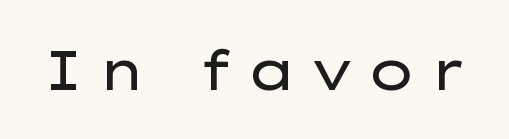
The image shows 55 px regular-weight, wide sans-serif type, upright; set unusually wide letter spacing (+0.23 em), not underlined; low stroke contrast and a medium x-height.
